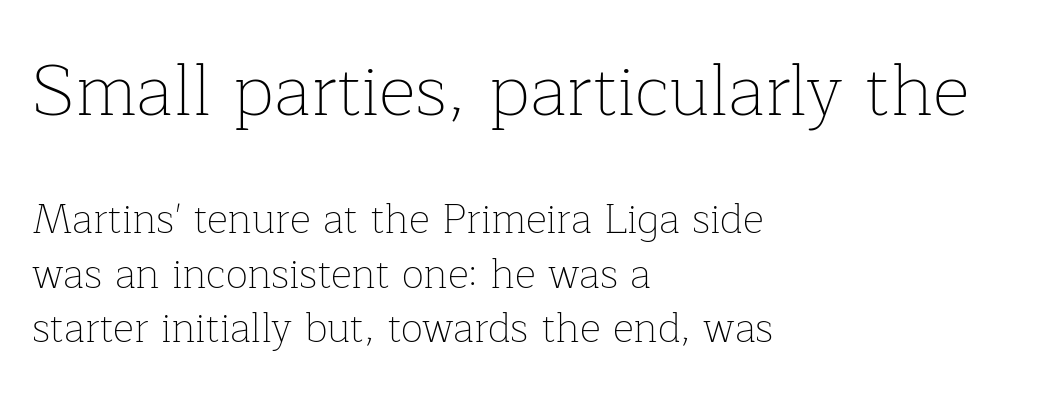
Standard letterfit; no display-style spreading of the glyphs. The glyphs in this specimen are seriffed. Size contrast runs from large at the top to small at the bottom. Is this a heavy cut? Hardly; it is regular or lighter. Just letters on the line, the space beneath them empty.
